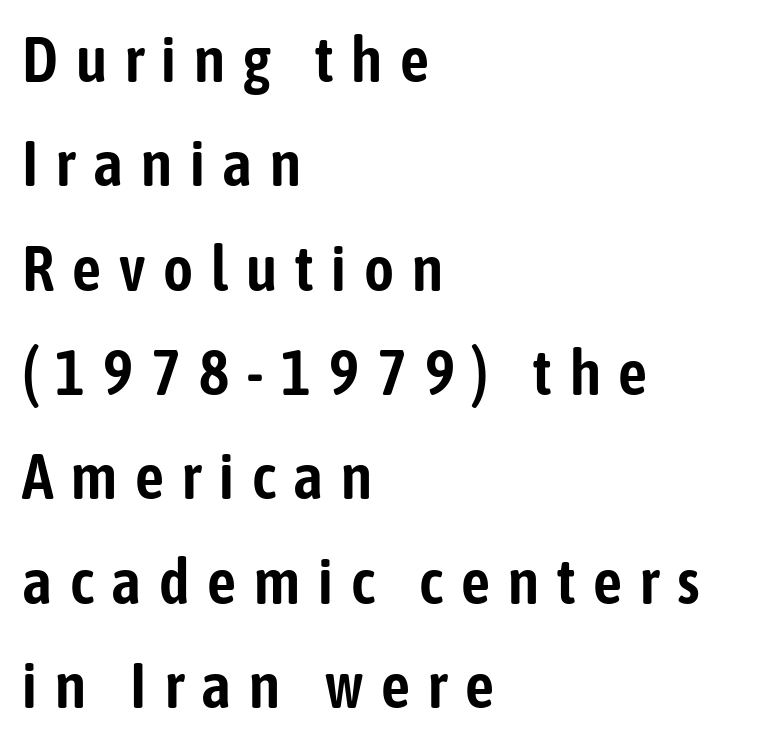
The rendering uses a moderate line-height, typical for paragraphs. Glyph-to-glyph distance is far greater than everyday printed text. Ascenders rise straight up at ninety degrees. Letterform terminals end flat and unadorned throughout the passage.
